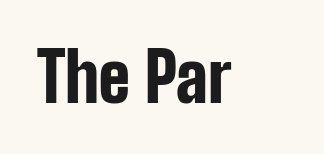
Does extra space separate the letters? No, they use regular spacing. It's the straight-up-and-down kind of type. Emphasis by weight is at full strength: bold. Anything drawn beneath the words? Only blank space.
